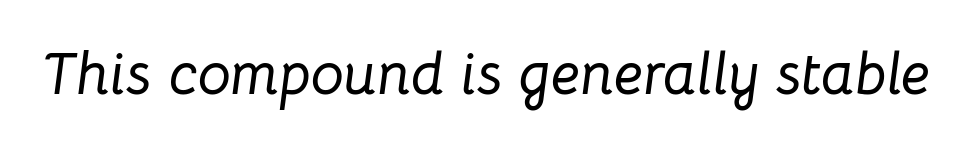
Q: Is the text italic (slanted)? A: Yes, it leans right by about 8 degrees.
Q: Is the text underlined? A: No.
Q: Is the spacing between letters normal or unusually wide? A: Normal.
Q: Width (condensed, normal, or wide)? A: Normal.
Q: Stroke contrast? A: Low.
Q: x-height? A: Medium.
Q: Monospaced? A: No.
